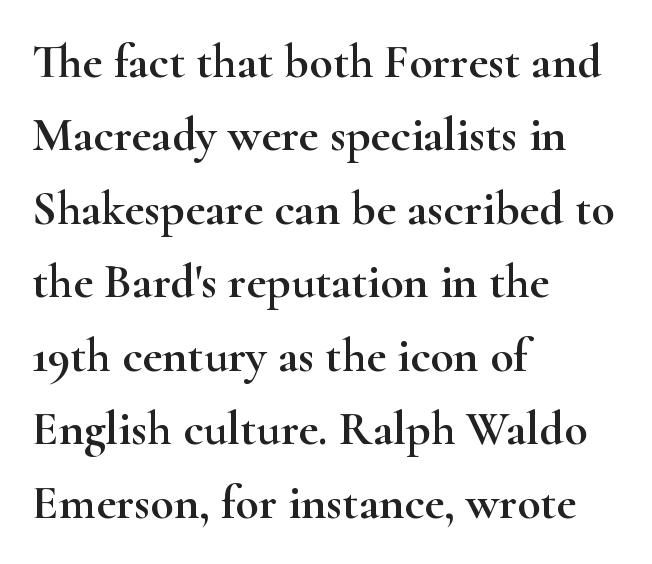
{"serif": "yes", "italic": "no", "width": "wide", "stroke_contrast": "high", "x_height": "small", "monospaced": "no", "underline": "no", "align": "left", "line_spacing": "normal", "line_spacing_ratio": 1.53, "letter_spacing": "normal", "letter_spacing_em": 0.0, "glyph_px": 48}
